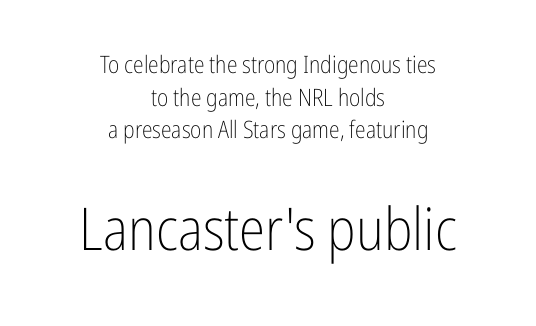
Q: Is the text bold? A: No.
Q: Is the text italic (slanted)? A: No, it is upright.
Q: Is the typeface a serif or a sans-serif typeface? A: Sans-serif.
Q: Is the text underlined? A: No.
Q: How is the paragraph aligned? A: Centered.
Q: Is the spacing between letters normal or unusually wide? A: Normal.
Q: Is the spacing between lines tight, normal or loose? A: Normal.
Q: Which block of text is set in a larger size, the first (top) or the second (bottom)? A: The second (bottom) one.
Q: Width (condensed, normal, or wide)? A: Condensed.
Q: Stroke contrast? A: Low.
Q: x-height? A: Medium.
Q: Monospaced? A: No.
